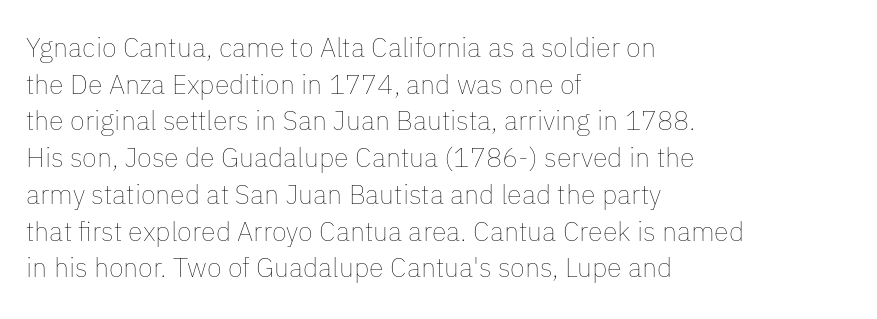
Reading down the block, your eye returns to a fixed left position each line. Do the letters lean? They stand straight. The strip under each line holds only bare page. Bold? No — there's no thickening of the strokes. Line spacing here is normal. Glyph-to-glyph distance matches everyday printed text.
